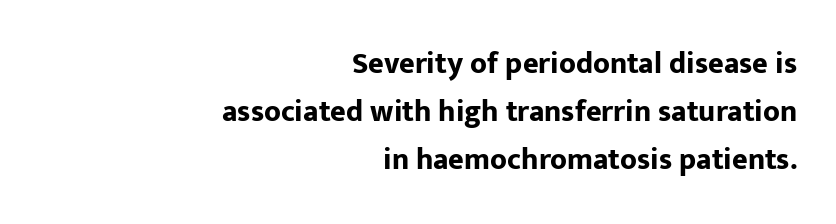
The letterforms sit shoulder to shoulder at normal distance. Which margin do the lines hug? The right one — the left edge is uneven. One glance says typical: line gaps are just what's usual. Serifs: no, the terminals of the letterforms are clean. Plenty of ink on the page — the face is bold. Underlining? Definitely not there.
